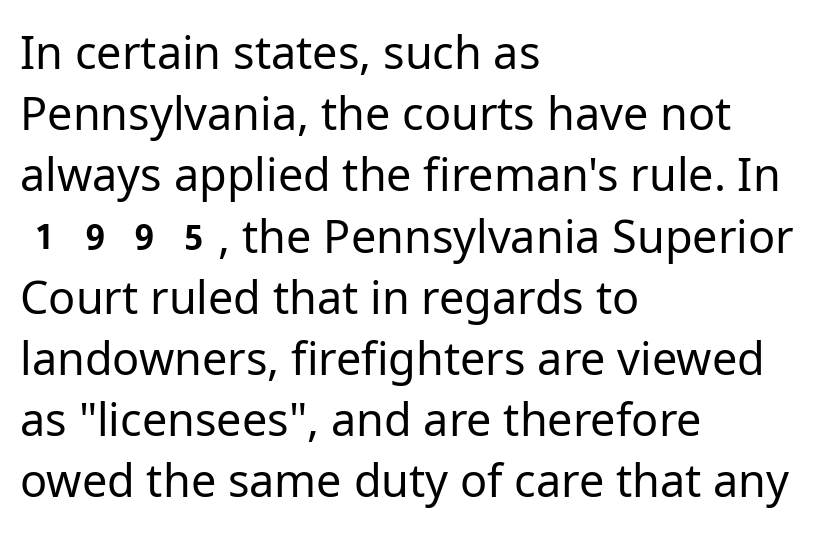
The image shows 45 px regular-weight sans-serif type, upright; set left-aligned, normal line spacing (1.36x), normal letter spacing, not underlined; low stroke contrast and a medium x-height.
